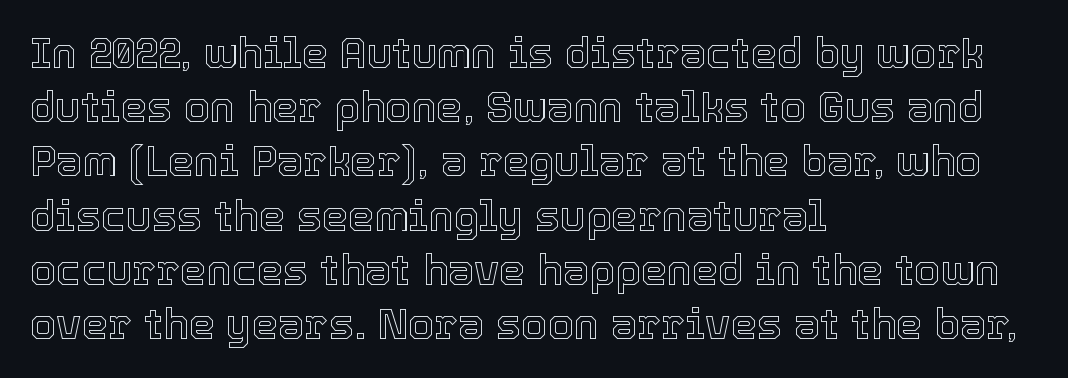
The image shows 42 px text type, upright; set left-aligned, normal line spacing (1.29x), normal letter spacing, not underlined; a medium x-height.
